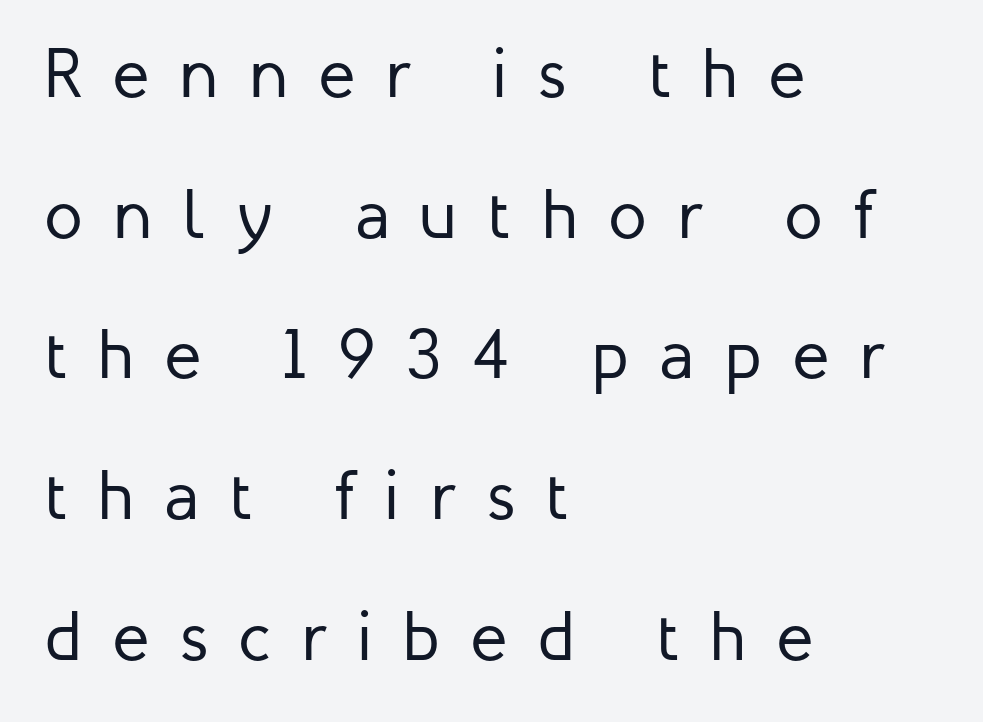
The passage shown stacks its lines with a broad gap. Look at the tracking — it's clearly loosened, letters drifting apart. The weight tops out at a normal text grade. Think of a printed novel: that variable character pitch is what you see here. Ascenders rise straight up at ninety degrees.
